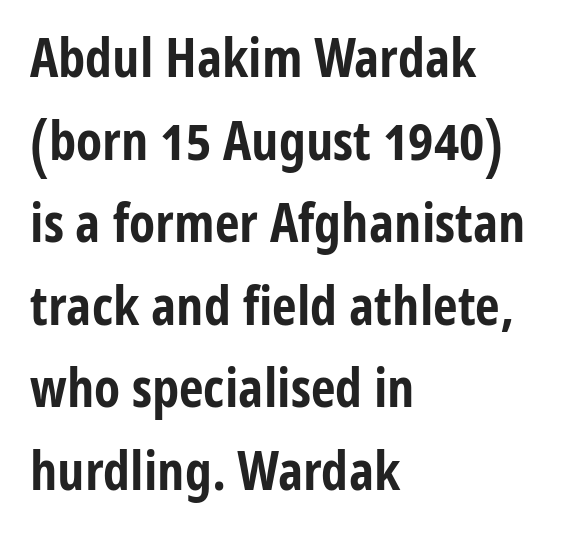
This sample uses an upright cut, with every glyph sitting square on the baseline. The passage shown is not underscored anywhere. A dark, heavy texture on the line: the type is bold. I'd call this a sans setting — the letters go barefoot. Nobody touched the tracking dial on this one.
